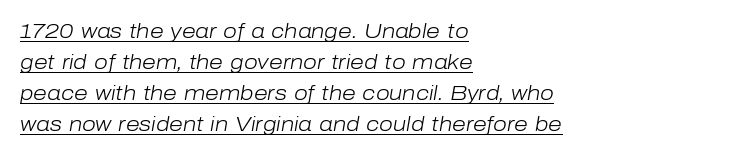
Compared with undecorated copy, this sample adds a rule below the words. The font sits on the lighter half of the weight spectrum, regular included. These lines keep a tight, regular rhythm from letter to letter. Vertical spacing — default. Reading down the block, your eye returns to a fixed left position each line. This sample uses an oblique cut, with every glyph tilted off the vertical.
